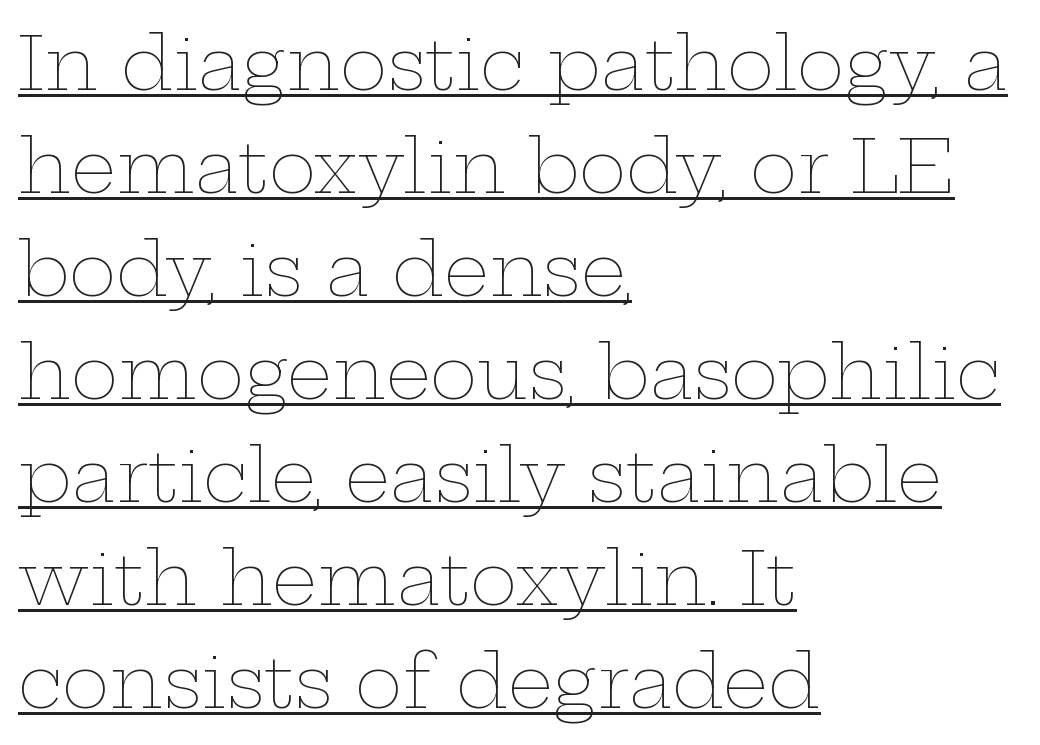
{"italic": "no", "bold": "no", "weight": "thin", "width": "wide", "stroke_contrast": "low", "x_height": "medium", "monospaced": "no", "underline": "yes", "align": "left", "line_spacing": "normal", "line_spacing_ratio": 1.43, "letter_spacing": "normal", "letter_spacing_em": 0.0, "glyph_px": 72}
